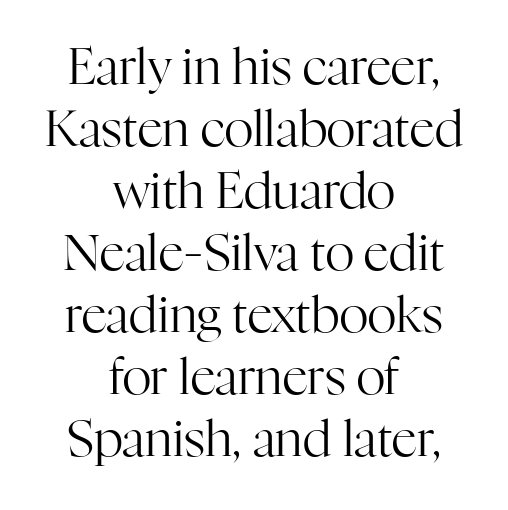
Q: Is the text bold? A: No.
Q: Is the text italic (slanted)? A: No, it is upright.
Q: Is the typeface a serif or a sans-serif typeface? A: Serif.
Q: Is the text underlined? A: No.
Q: How is the paragraph aligned? A: Centered.
Q: Is the spacing between letters normal or unusually wide? A: Normal.
Q: Width (condensed, normal, or wide)? A: Normal.
Q: Stroke contrast? A: High.
Q: x-height? A: Medium.
Q: Monospaced? A: No.
